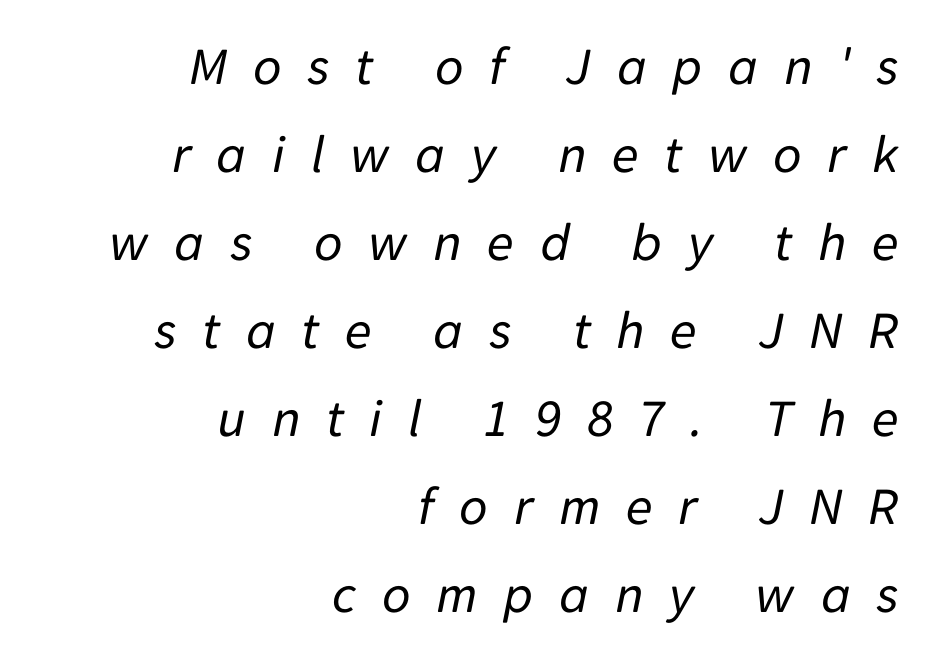
Is this a fixed-width face? No — the glyphs have proportional, varying widths. Bare-footed words on every line. The letters look calm and open, with moderate or lighter stems. Visually the block forms a straight wall on the right and a jagged coastline on the left.
